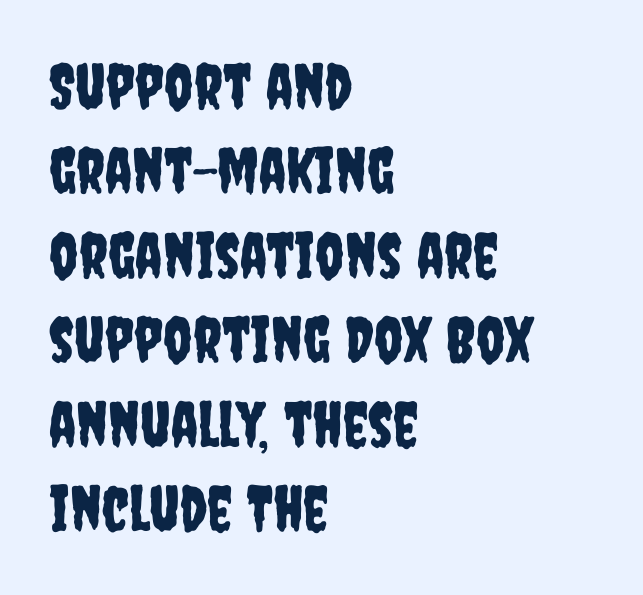
Q: Is the text italic (slanted)? A: No, it is upright.
Q: Is the typeface a serif or a sans-serif typeface? A: Sans-serif.
Q: Is the text underlined? A: No.
Q: How is the paragraph aligned? A: Left-aligned.
Q: Is the spacing between letters normal or unusually wide? A: Normal.
Q: Is the spacing between lines tight, normal or loose? A: Normal.
Q: Width (condensed, normal, or wide)? A: Condensed.
Q: Stroke contrast? A: Low.
Q: x-height? A: Large.
Q: Monospaced? A: No.
